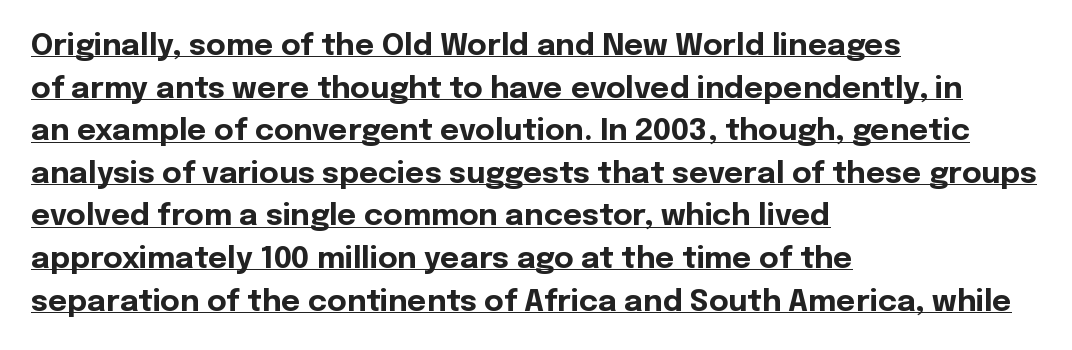
Q: Is the text bold? A: Yes.
Q: Is the text italic (slanted)? A: No, it is upright.
Q: Is the typeface a serif or a sans-serif typeface? A: Sans-serif.
Q: Is the text underlined? A: Yes.
Q: How is the paragraph aligned? A: Left-aligned.
Q: Is the spacing between letters normal or unusually wide? A: Normal.
Q: Is the spacing between lines tight, normal or loose? A: Normal.
Q: Width (condensed, normal, or wide)? A: Normal.
Q: x-height? A: Medium.
Q: Monospaced? A: No.
